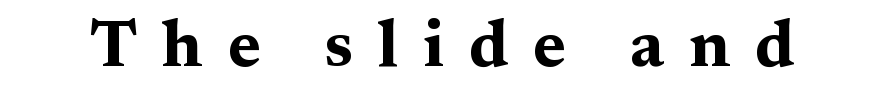
{"serif": "yes", "italic": "no", "bold": "yes", "weight": "bold", "width": "wide", "stroke_contrast": "medium", "x_height": "medium", "monospaced": "no", "underline": "no", "letter_spacing": "wide", "letter_spacing_em": 0.37, "glyph_px": 67}
